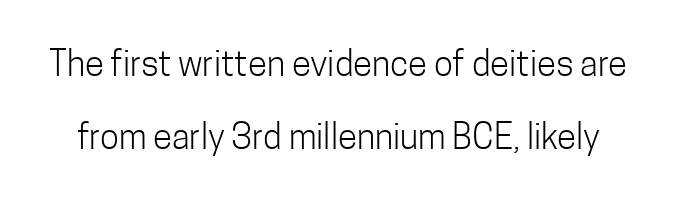
Q: Is the text bold? A: No.
Q: Is the text italic (slanted)? A: No, it is upright.
Q: Is the typeface a serif or a sans-serif typeface? A: Sans-serif.
Q: Is the text underlined? A: No.
Q: Is the spacing between letters normal or unusually wide? A: Normal.
Q: Is the spacing between lines tight, normal or loose? A: Loose.
Q: Width (condensed, normal, or wide)? A: Condensed.
Q: Stroke contrast? A: Low.
Q: x-height? A: Medium.
Q: Monospaced? A: No.
